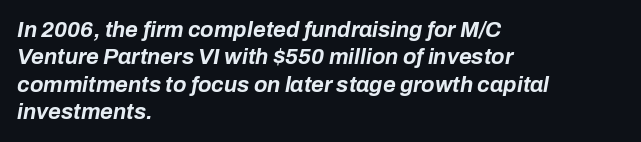
Q: Is the text bold? A: Yes.
Q: Is the text italic (slanted)? A: Yes, it leans right by about 10 degrees.
Q: Is the text underlined? A: No.
Q: How is the paragraph aligned? A: Left-aligned.
Q: Is the spacing between letters normal or unusually wide? A: Normal.
Q: Is the spacing between lines tight, normal or loose? A: Normal.
